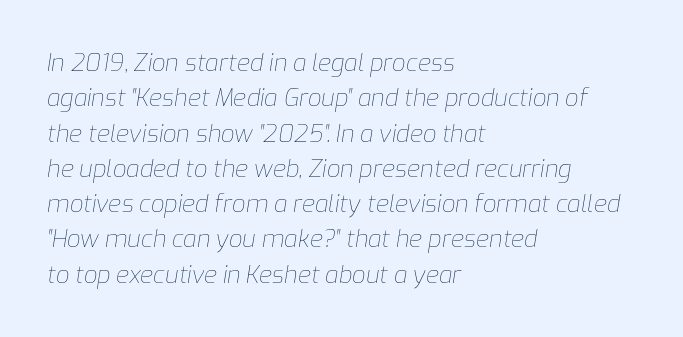
{"italic": "yes", "lean": "right", "slant_degrees": 9, "bold": "no", "underline": "no", "align": "left", "line_spacing": "normal", "line_spacing_ratio": 1.47, "letter_spacing": "normal", "letter_spacing_em": 0.0, "glyph_px": 24}
